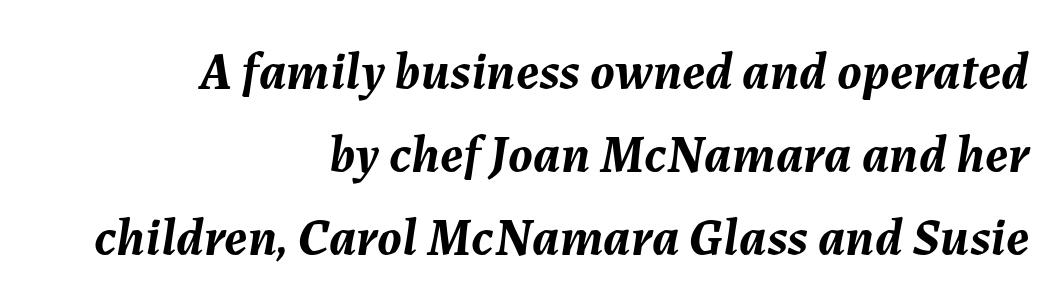
Varying glyph widths throughout — classic text-font behaviour. Casual observation: everything's shoved over to the right. No word sits above an underline. Reading down the column, the eye jumps a familiar distance to each next line.
